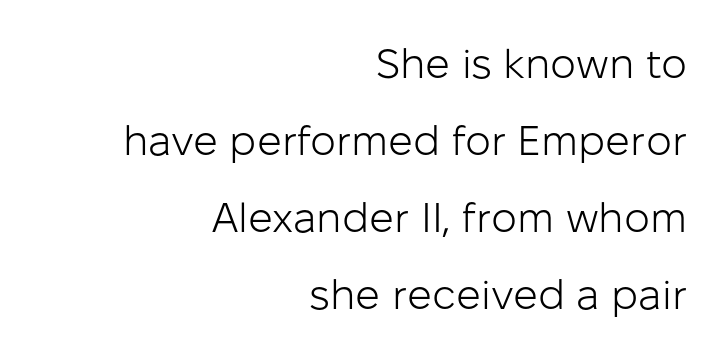
The image shows 41 px light sans-serif type, upright; set right-aligned, line spacing 1.88x, normal letter spacing, not underlined; low stroke contrast and a medium x-height.
